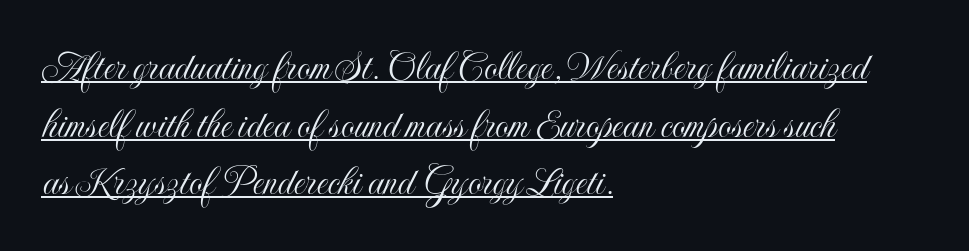
Q: Is the text italic (slanted)? A: Yes.
Q: Is the text underlined? A: Yes.
Q: How is the paragraph aligned? A: Left-aligned.
Q: Is the spacing between letters normal or unusually wide? A: Normal.
Q: Is the spacing between lines tight, normal or loose? A: Normal.
Q: Width (condensed, normal, or wide)? A: Condensed.
Q: x-height? A: Small.
Q: Monospaced? A: No.
